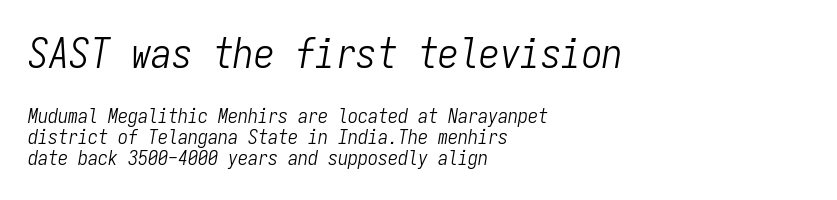
{"italic": "yes", "lean": "right", "slant_degrees": 9, "bold": "no", "weight": "light", "width": "condensed", "stroke_contrast": "low", "x_height": "medium", "monospaced": "yes", "underline": "no", "align": "left", "line_spacing": "tight", "line_spacing_ratio": 1.04, "letter_spacing": "normal", "letter_spacing_em": 0.0, "larger_block": "first", "size_ratio": 2.05, "glyph_px": 41}
